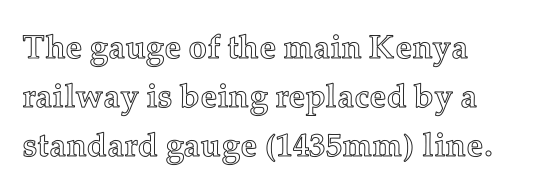
No word sits above an underline. A typesetter would mark this as roman, not italic. A typesetter would call this proportional, since set widths differ per character. A typesetter would call this zero additional tracking.
